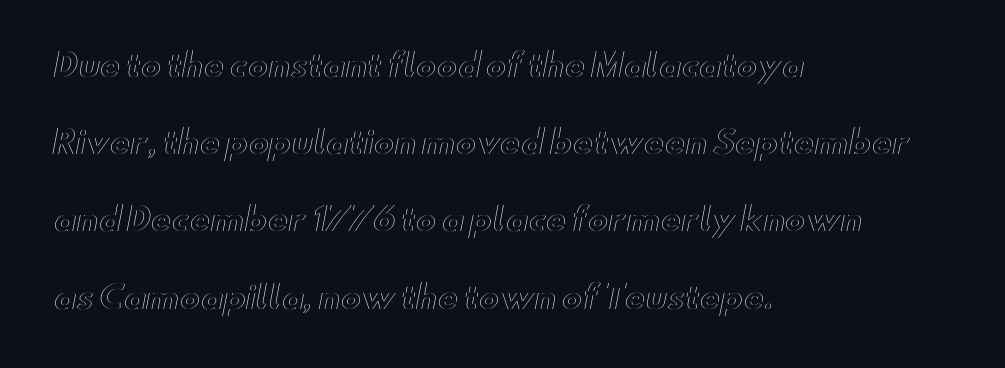
{"width": "wide", "x_height": "small", "monospaced": "no", "underline": "no", "align": "left", "line_spacing": "loose", "line_spacing_ratio": 2.49, "letter_spacing": "normal", "letter_spacing_em": 0.0, "glyph_px": 31}
